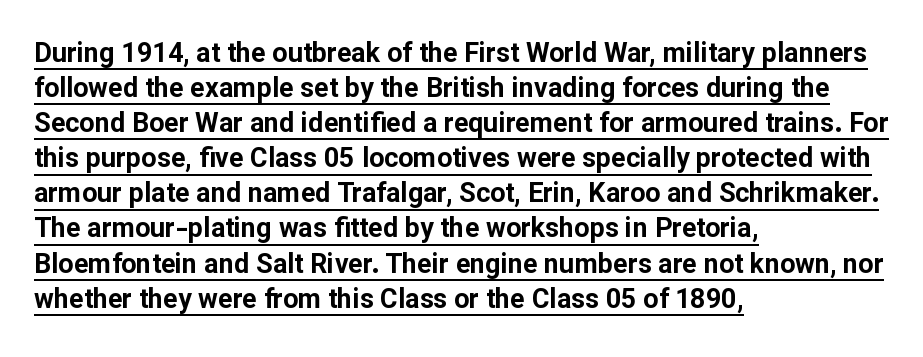
{"italic": "no", "bold": "yes", "underline": "yes", "align": "left", "line_spacing": "normal", "line_spacing_ratio": 1.3, "letter_spacing": "normal", "letter_spacing_em": 0.0, "glyph_px": 27}
